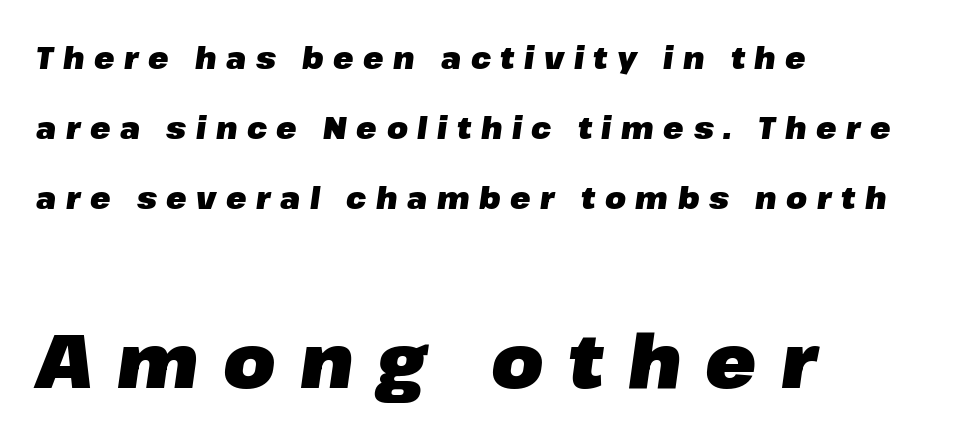
Look at the glyph heights: the lower group is clearly the bigger setting. Line spacing here is loose. Where is the straight margin? On the left. Plain, unruled lines of type. Heft: maximum for text — a bold. Note the varied advance widths — an 'i' is clearly narrower than an 'm'.
